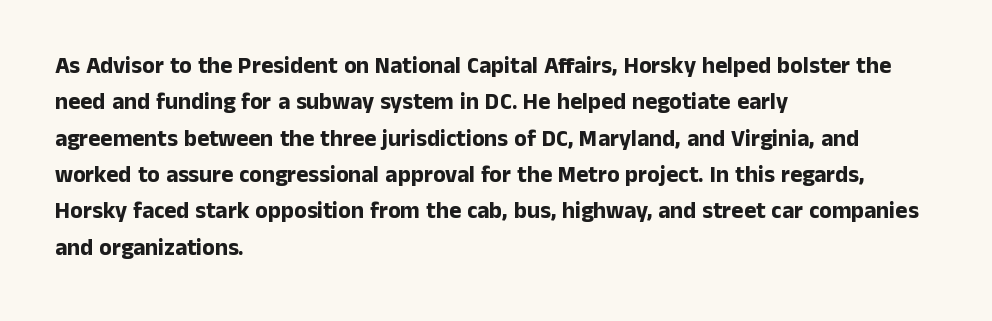
{"italic": "no", "bold": "yes", "underline": "no", "align": "left", "line_spacing": "normal", "line_spacing_ratio": 1.58, "letter_spacing": "normal", "letter_spacing_em": 0.0, "glyph_px": 23}
